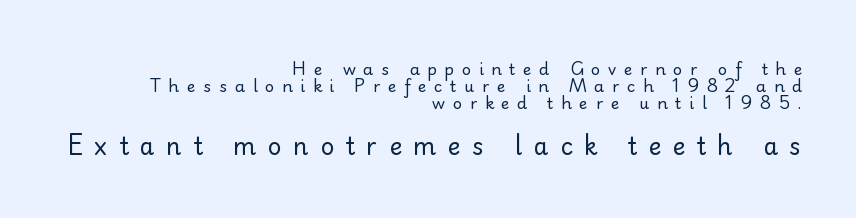
Q: Is the text bold? A: No.
Q: Is the text italic (slanted)? A: No, it is upright.
Q: Is the text underlined? A: No.
Q: How is the paragraph aligned? A: Right-aligned.
Q: Is the spacing between letters normal or unusually wide? A: Unusually wide.
Q: Is the spacing between lines tight, normal or loose? A: Tight.
Q: Which block of text is set in a larger size, the first (top) or the second (bottom)? A: The second (bottom) one.
